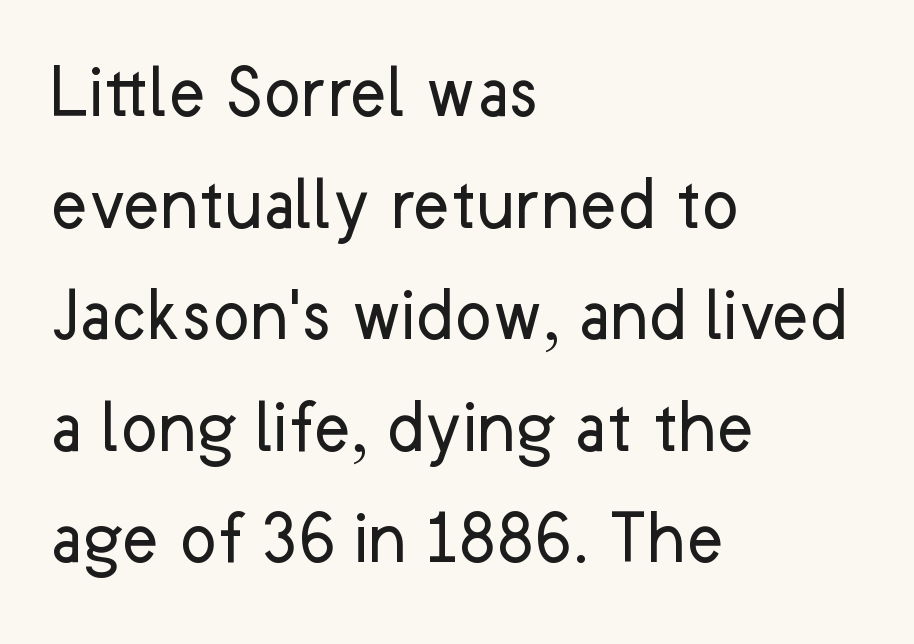
Clear beneath every line of the passage. The lines are quadded left. The typography opts for an upright posture over an oblique one. Type style note: lacks serifs. Honestly, the letter spacing is just normal — you wouldn't notice it. Proportional: the letters do not fall into vertical columns.
